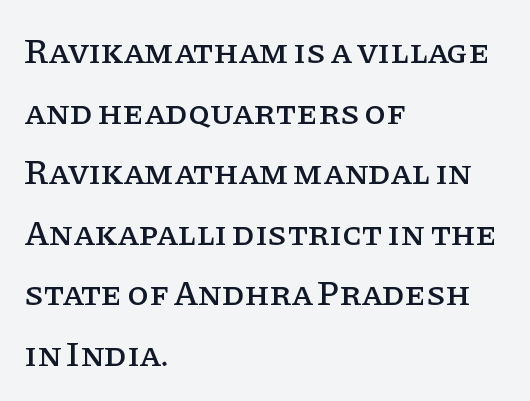
Words appear dense and cohesive because spacing is normal. This is the regular roman posture of the typeface. Visually the block forms a straight wall on the left and a jagged coastline on the right. The baseline area is clear.
